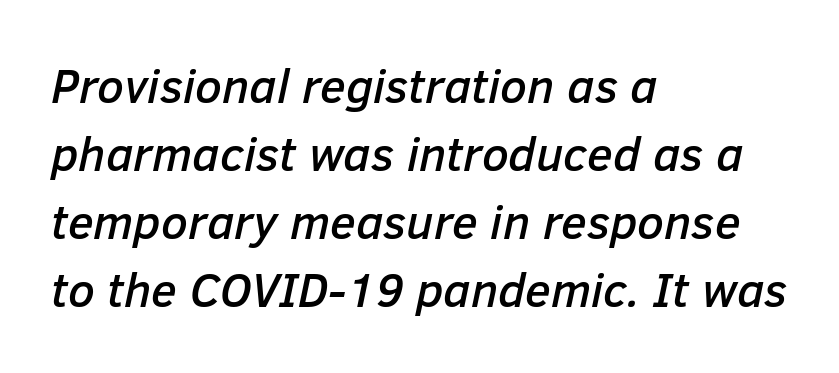
{"italic": "yes", "lean": "right", "slant_degrees": 12, "width": "normal", "stroke_contrast": "low", "x_height": "medium", "monospaced": "no", "underline": "no", "align": "left", "line_spacing": "normal", "line_spacing_ratio": 1.42, "letter_spacing": "normal", "letter_spacing_em": 0.0, "glyph_px": 48}
